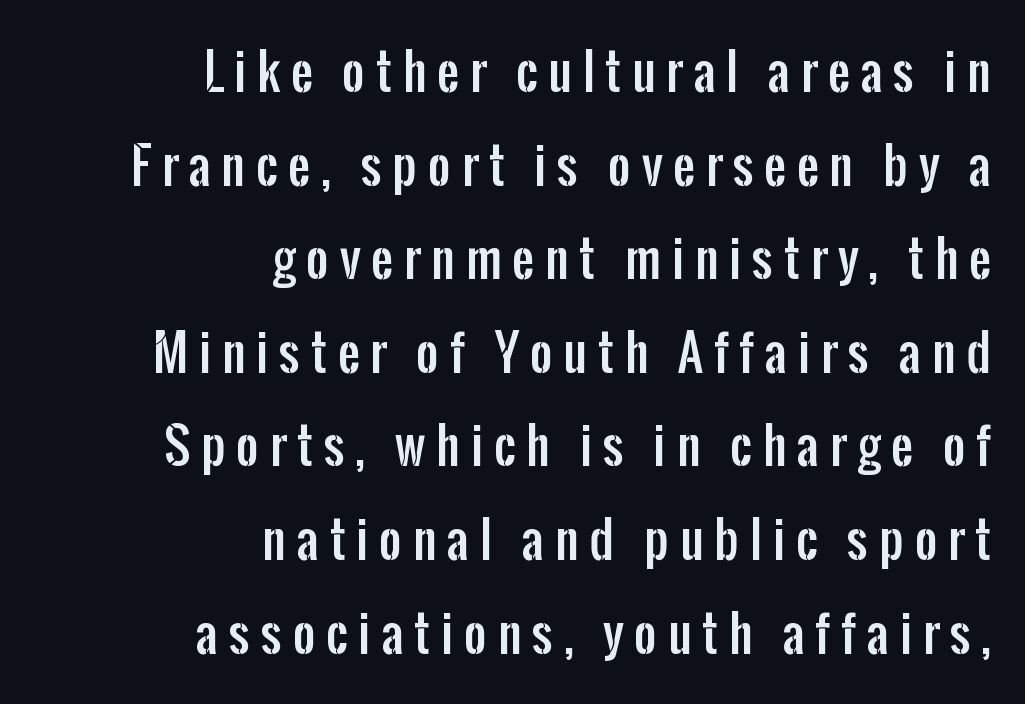
Q: Is the text italic (slanted)? A: No, it is upright.
Q: Is the typeface a serif or a sans-serif typeface? A: Sans-serif.
Q: Is the text underlined? A: No.
Q: How is the paragraph aligned? A: Right-aligned.
Q: Is the spacing between letters normal or unusually wide? A: Unusually wide.
Q: Is the spacing between lines tight, normal or loose? A: Loose.
Q: Width (condensed, normal, or wide)? A: Condensed.
Q: Stroke contrast? A: Low.
Q: x-height? A: Medium.
Q: Monospaced? A: No.
